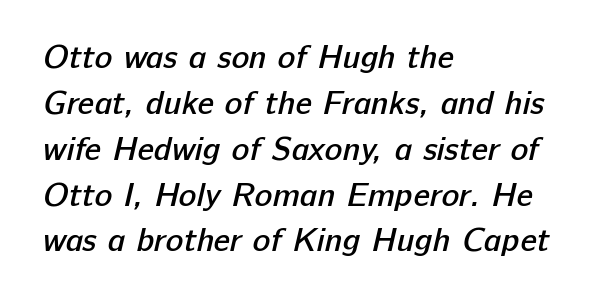
The image shows 33 px semibold sans-serif type; set left-aligned, normal line spacing (1.39x), normal letter spacing, not underlined; low stroke contrast and a medium x-height.
